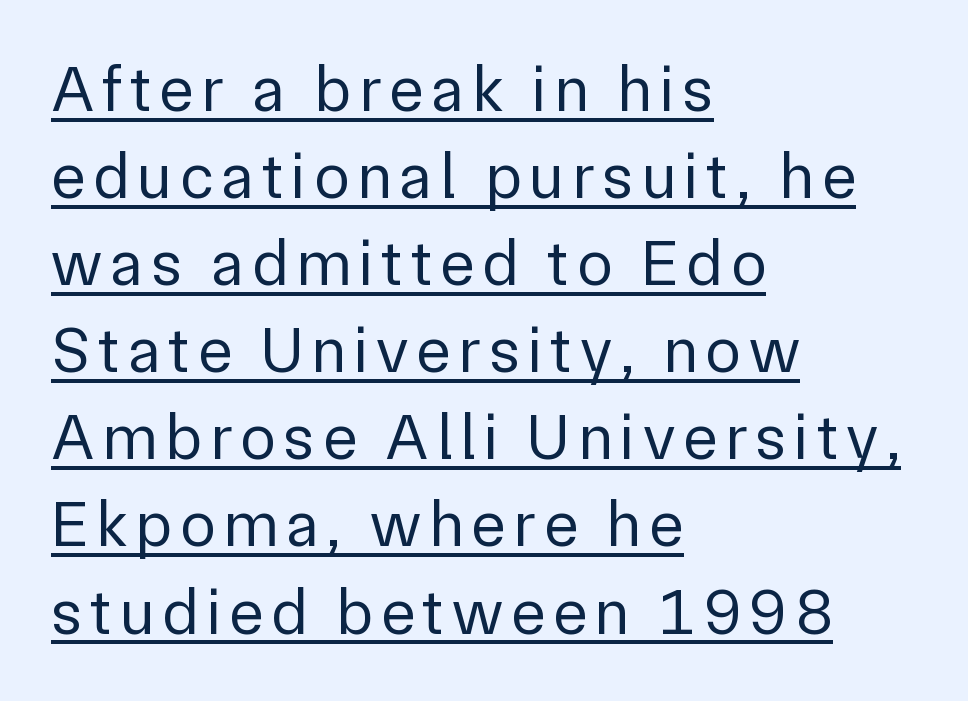
The image shows 65 px regular-weight sans-serif type, upright; set left-aligned, normal line spacing (1.34x), underlined; low stroke contrast and a medium x-height.
